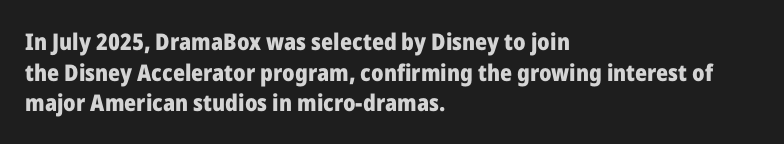
Nobody touched the tracking dial on this one. Heft: maximum for text — a bold. The rendering anchors every line to the left-hand side. The line-height multiplier appears to be the usual default.
